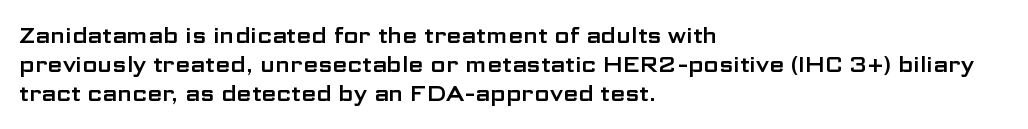
{"italic": "no", "underline": "no", "align": "left", "line_spacing": "normal", "line_spacing_ratio": 1.31, "letter_spacing": "normal", "letter_spacing_em": 0.0, "glyph_px": 22}
